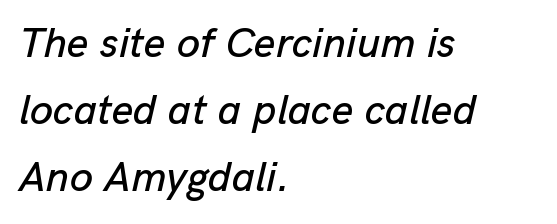
The passage shown is typed in a proportional face where columns would drift. Successive baselines arrive at the customary interval. The text block is weighted toward the left margin, trailing off unevenly rightward. Characters are canted at an angle relative to the baseline's perpendicular. A clean baseline with only descenders dipping below it. You could call the tracking neutral — neither tight nor loose.
